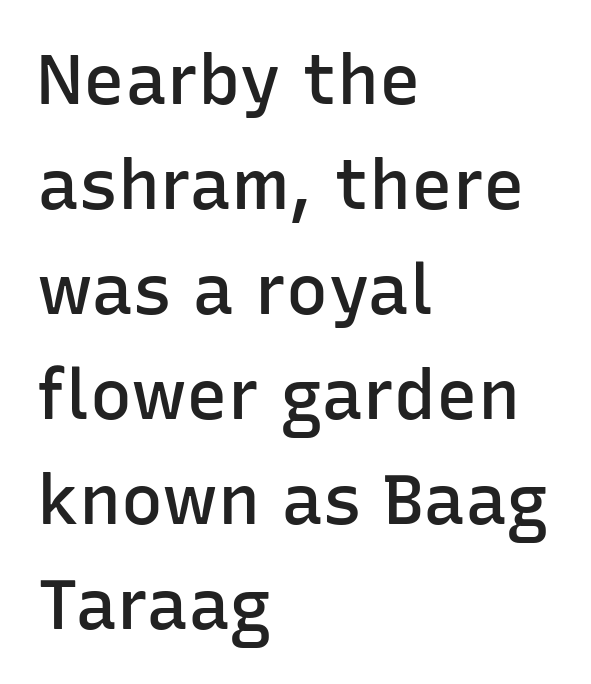
Q: Is the text bold? A: Semi-bold.
Q: Is the text italic (slanted)? A: No, it is upright.
Q: Is the typeface a serif or a sans-serif typeface? A: Sans-serif.
Q: Is the text underlined? A: No.
Q: How is the paragraph aligned? A: Left-aligned.
Q: Is the spacing between letters normal or unusually wide? A: Normal.
Q: Is the spacing between lines tight, normal or loose? A: Normal.
Q: Width (condensed, normal, or wide)? A: Normal.
Q: Stroke contrast? A: Low.
Q: x-height? A: Medium.
Q: Monospaced? A: No.
